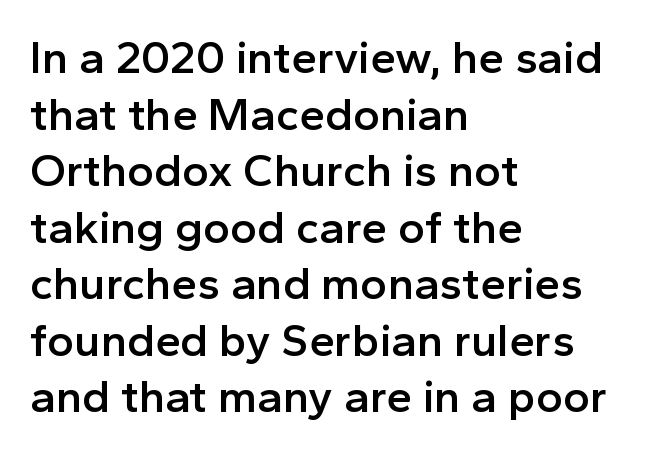
Q: Is the text bold? A: Semi-bold.
Q: Is the text italic (slanted)? A: No, it is upright.
Q: Is the typeface a serif or a sans-serif typeface? A: Sans-serif.
Q: Is the text underlined? A: No.
Q: How is the paragraph aligned? A: Left-aligned.
Q: Is the spacing between letters normal or unusually wide? A: Normal.
Q: Width (condensed, normal, or wide)? A: Normal.
Q: x-height? A: Medium.
Q: Monospaced? A: No.
